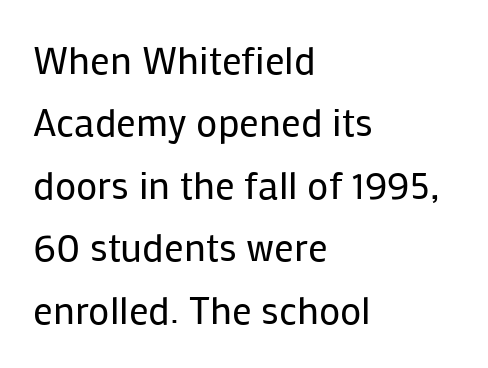
Q: Is the text bold? A: No.
Q: Is the text italic (slanted)? A: No, it is upright.
Q: Is the typeface a serif or a sans-serif typeface? A: Sans-serif.
Q: Is the text underlined? A: No.
Q: How is the paragraph aligned? A: Left-aligned.
Q: Is the spacing between letters normal or unusually wide? A: Normal.
Q: Is the spacing between lines tight, normal or loose? A: Normal.
Q: Width (condensed, normal, or wide)? A: Normal.
Q: Stroke contrast? A: Low.
Q: x-height? A: Medium.
Q: Monospaced? A: No.
